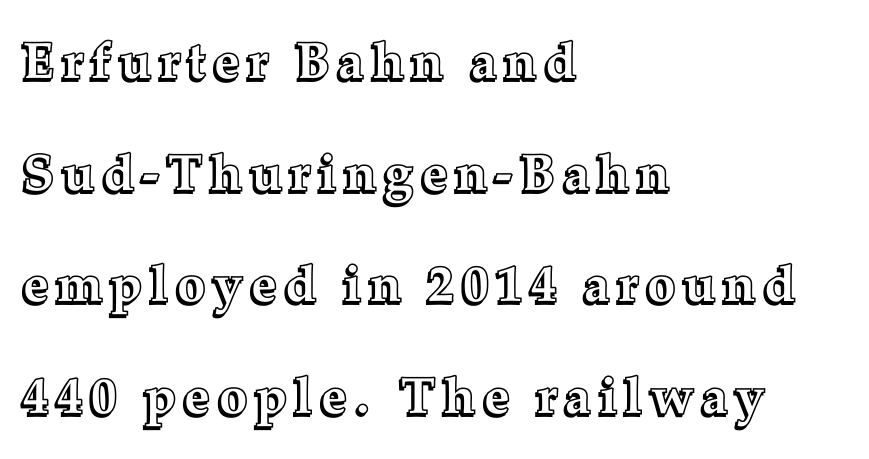
The image shows 51 px text type, upright; set left-aligned, loose line spacing (2.19x), not underlined; a medium x-height.
